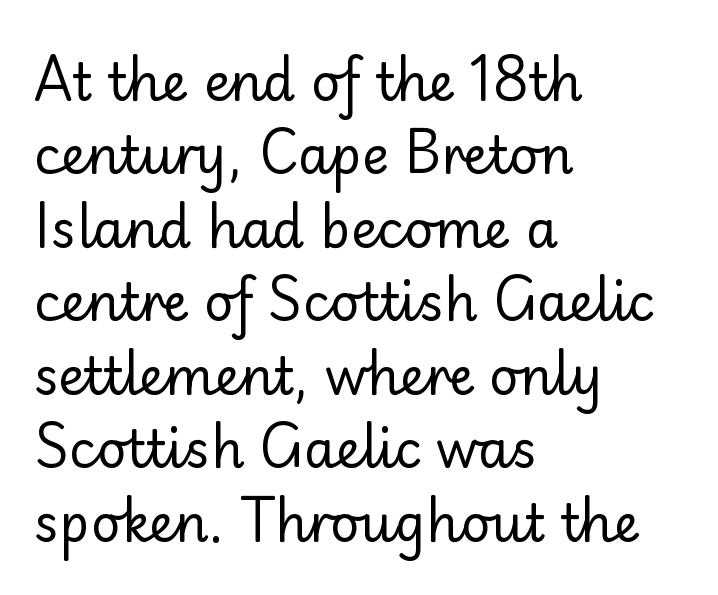
{"serif": "no", "italic": "no", "bold": "no", "weight": "regular", "width": "normal", "stroke_contrast": "low", "x_height": "small", "monospaced": "no", "underline": "no", "align": "left", "line_spacing": "normal", "line_spacing_ratio": 1.44, "letter_spacing": "normal", "letter_spacing_em": 0.0, "glyph_px": 51}
